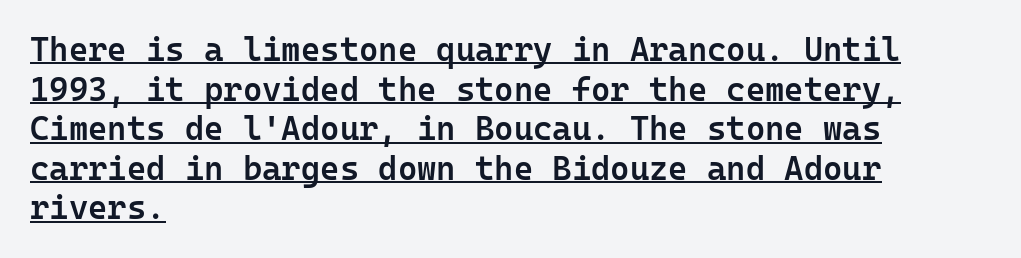
{"serif": "no", "italic": "no", "bold": "semi", "weight": "semibold", "width": "normal", "stroke_contrast": "low", "x_height": "medium", "monospaced": "yes", "underline": "yes", "align": "left", "line_spacing_ratio": 1.2, "letter_spacing": "normal", "letter_spacing_em": 0.0, "glyph_px": 33}
